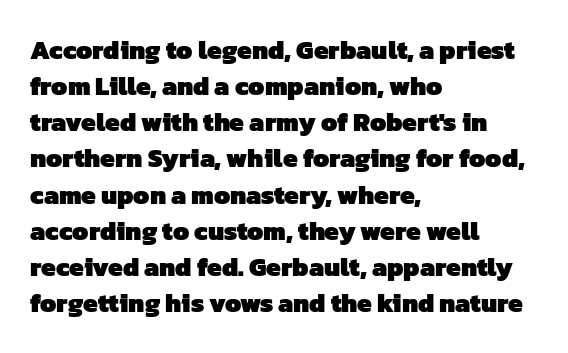
Q: Is the text bold? A: Yes.
Q: Is the text underlined? A: No.
Q: How is the paragraph aligned? A: Left-aligned.
Q: Is the spacing between letters normal or unusually wide? A: Normal.
Q: Is the spacing between lines tight, normal or loose? A: Normal.
